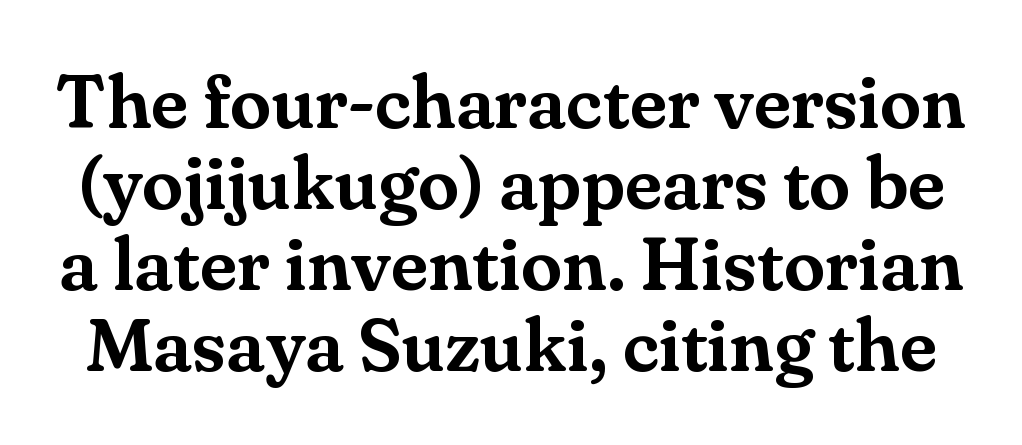
Q: Is the text italic (slanted)? A: No, it is upright.
Q: Is the typeface a serif or a sans-serif typeface? A: Serif.
Q: Is the text underlined? A: No.
Q: Is the spacing between letters normal or unusually wide? A: Normal.
Q: Is the spacing between lines tight, normal or loose? A: Tight.
Q: Width (condensed, normal, or wide)? A: Normal.
Q: Stroke contrast? A: Medium.
Q: x-height? A: Small.
Q: Monospaced? A: No.
